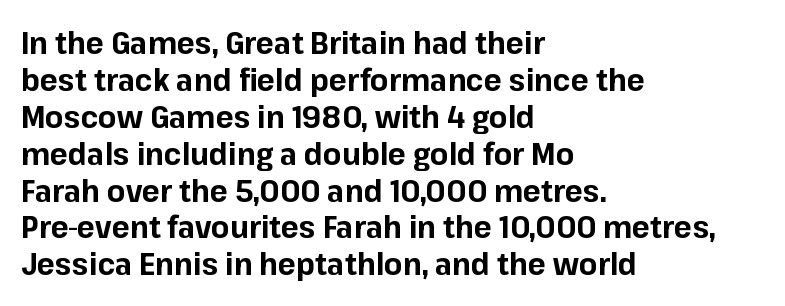
The image shows 30 px bold sans-serif type, upright; set left-aligned, line spacing 1.23x, normal letter spacing, not underlined; low stroke contrast and a medium x-height.
